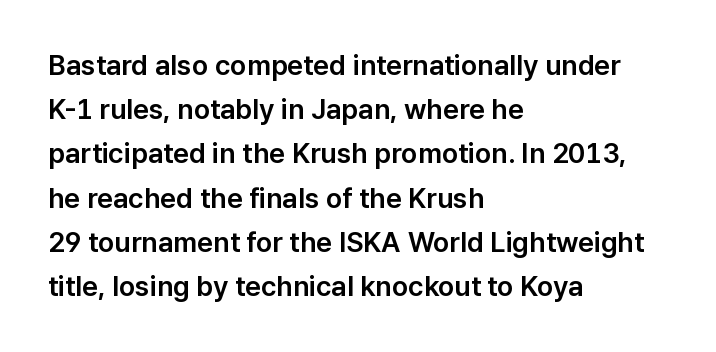
The image shows 28 px sans-serif type, upright; set left-aligned, normal line spacing (1.58x), normal letter spacing, not underlined; low stroke contrast and a medium x-height.
